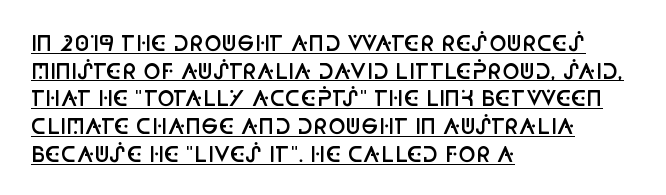
Q: Is the text bold? A: Semi-bold.
Q: Is the text italic (slanted)? A: No, it is upright.
Q: Is the text underlined? A: Yes.
Q: How is the paragraph aligned? A: Left-aligned.
Q: Is the spacing between letters normal or unusually wide? A: Normal.
Q: Is the spacing between lines tight, normal or loose? A: Normal.
